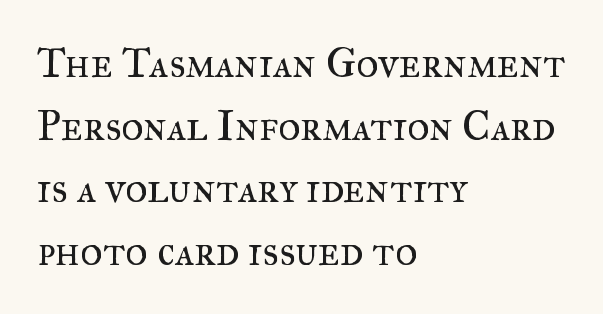
The image shows 42 px regular-weight serif type, upright; set left-aligned, normal line spacing (1.49x), normal letter spacing, not underlined; medium stroke contrast and a small x-height.
